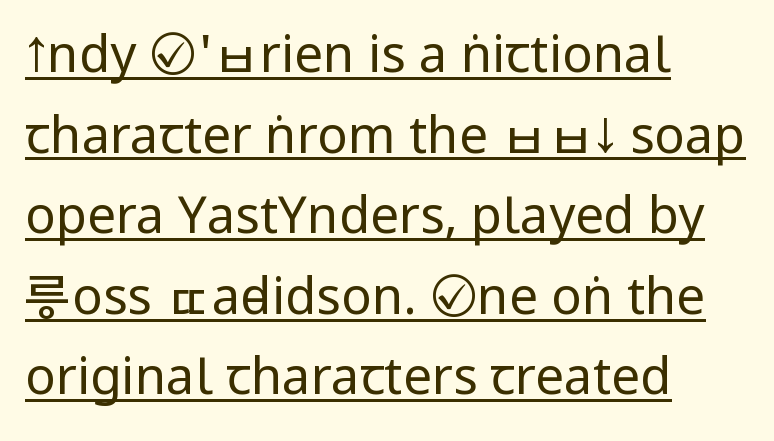
Q: Is the text bold? A: No.
Q: Is the text italic (slanted)? A: No, it is upright.
Q: Is the typeface a serif or a sans-serif typeface? A: Sans-serif.
Q: Is the text underlined? A: Yes.
Q: How is the paragraph aligned? A: Left-aligned.
Q: Is the spacing between letters normal or unusually wide? A: Normal.
Q: Is the spacing between lines tight, normal or loose? A: Normal.
Q: Width (condensed, normal, or wide)? A: Condensed.
Q: Stroke contrast? A: Low.
Q: x-height? A: Large.
Q: Monospaced? A: No.
